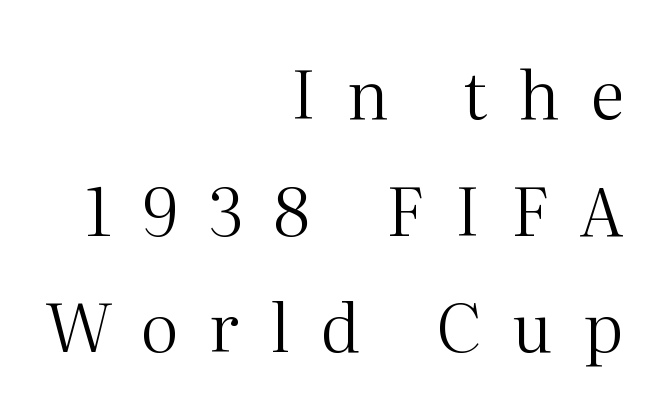
Little horizontal feet cap the strokes, marking this as serif type. Descenders hang freely into open space. The face used here is proportionally spaced, like ordinary book or web type. The setting favours the right margin, as signatures and pull-quotes sometimes do. Each word looks stretched out because of the extra space between its letters. Stems and bowls with no extra thickness — not bold.
